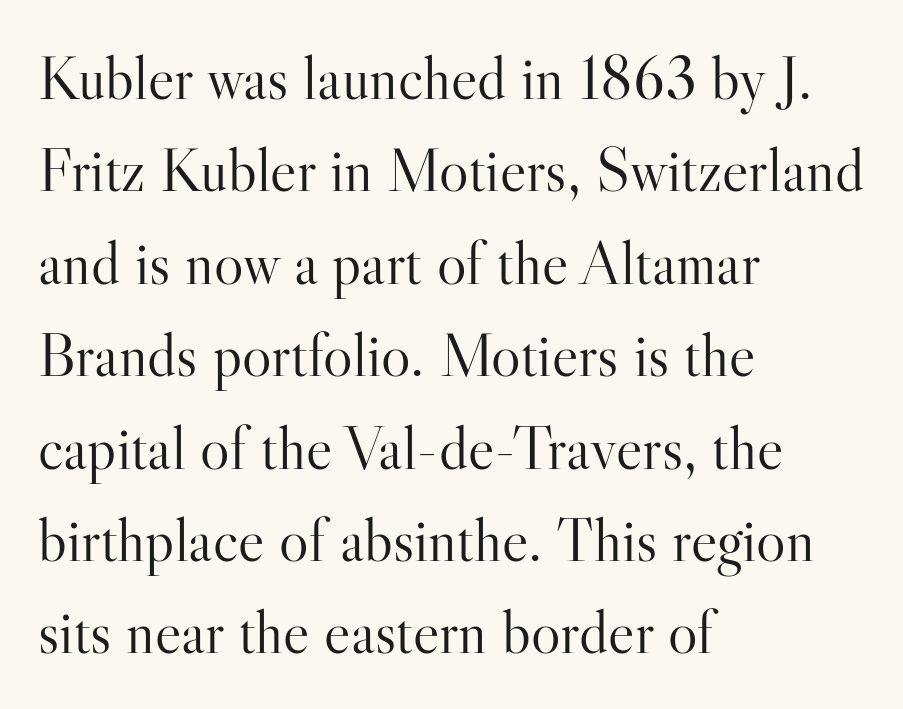
{"serif": "yes", "italic": "no", "bold": "no", "weight": "light", "width": "normal", "stroke_contrast": "high", "x_height": "small", "monospaced": "no", "underline": "no", "align": "left", "line_spacing": "normal", "line_spacing_ratio": 1.49, "letter_spacing": "normal", "letter_spacing_em": 0.0, "glyph_px": 62}
